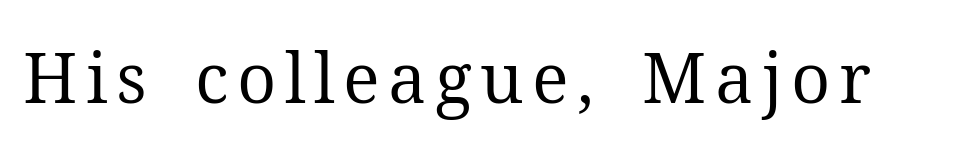
Q: Is the text bold? A: No.
Q: Is the text italic (slanted)? A: No, it is upright.
Q: Is the typeface a serif or a sans-serif typeface? A: Serif.
Q: Is the text underlined? A: No.
Q: Width (condensed, normal, or wide)? A: Normal.
Q: Stroke contrast? A: Medium.
Q: x-height? A: Medium.
Q: Monospaced? A: No.
